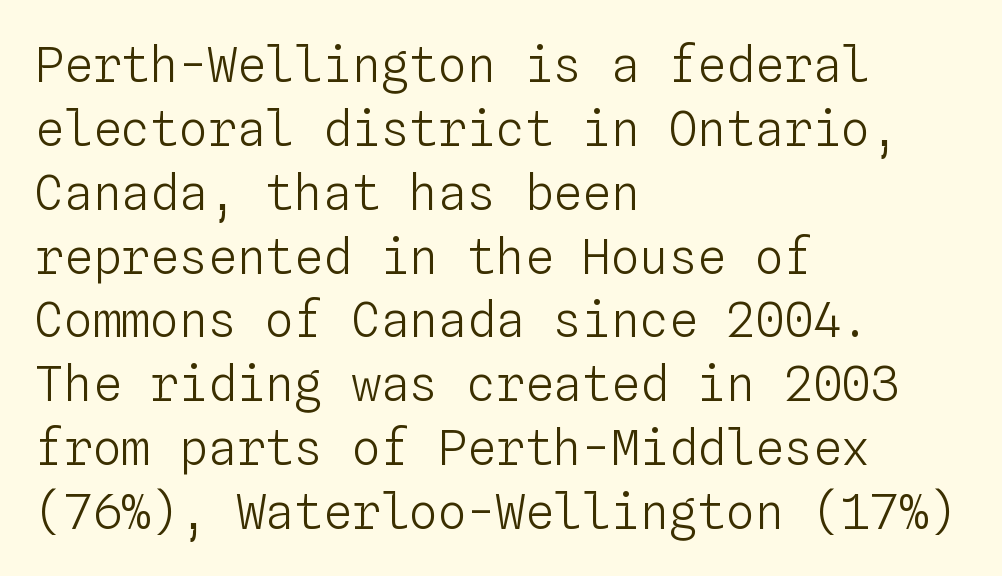
Layout note: lines flush left. Descenders hang freely into open space. Spacing verdict: monospaced, one width for all characters. Weight: not bold — regular or lighter. Each word holds together tightly as a unit, with standard inter-letter gaps.
